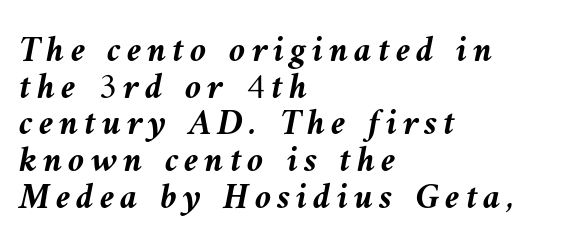
The image shows 37 px semibold type, italic (leaning left); set left-aligned, tight line spacing (0.99x), not underlined; medium stroke contrast and a medium x-height.
